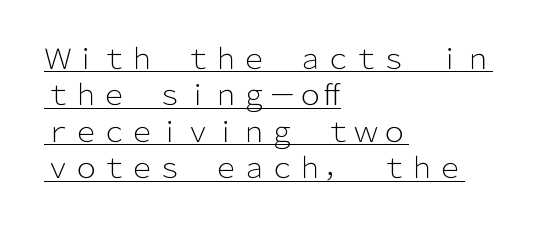
{"serif": "no", "italic": "no", "bold": "no", "weight": "light", "width": "normal", "stroke_contrast": "low", "x_height": "medium", "monospaced": "no", "underline": "yes", "align": "left", "line_spacing": "normal", "line_spacing_ratio": 1.3, "letter_spacing": "normal", "letter_spacing_em": 0.0, "glyph_px": 28}
